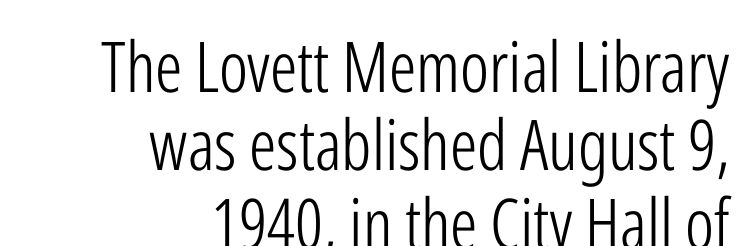
Posture: straight, roman, zero tilt. These lines stack with their right ends in a neat column. Letterform terminals end flat and unadorned throughout the passage. Think of a printed novel: that variable character pitch is what you see here. These lines keep a tight, regular rhythm from letter to letter.
